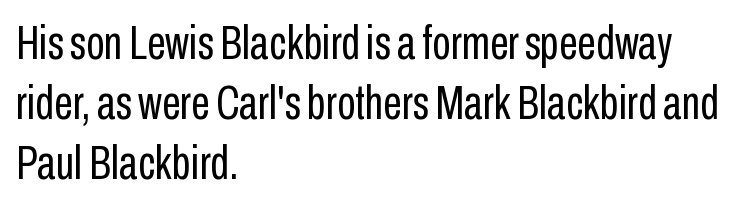
Q: Is the text bold? A: No.
Q: Is the text italic (slanted)? A: No, it is upright.
Q: Is the typeface a serif or a sans-serif typeface? A: Sans-serif.
Q: Is the text underlined? A: No.
Q: How is the paragraph aligned? A: Left-aligned.
Q: Is the spacing between letters normal or unusually wide? A: Normal.
Q: Is the spacing between lines tight, normal or loose? A: Normal.
Q: Width (condensed, normal, or wide)? A: Condensed.
Q: Stroke contrast? A: Low.
Q: x-height? A: Medium.
Q: Monospaced? A: No.
